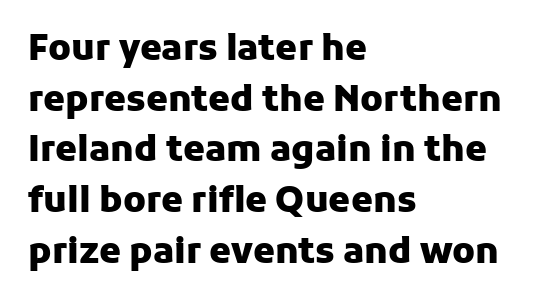
The text was rendered using a sans face with plain stroke endings. The passage shown is typed in a proportional face where columns would drift. No word sits above an underline. These lines sit exactly where default settings would place them. Quick note: not italic, upright. The type is set solid horizontally, with unmodified tracking.
